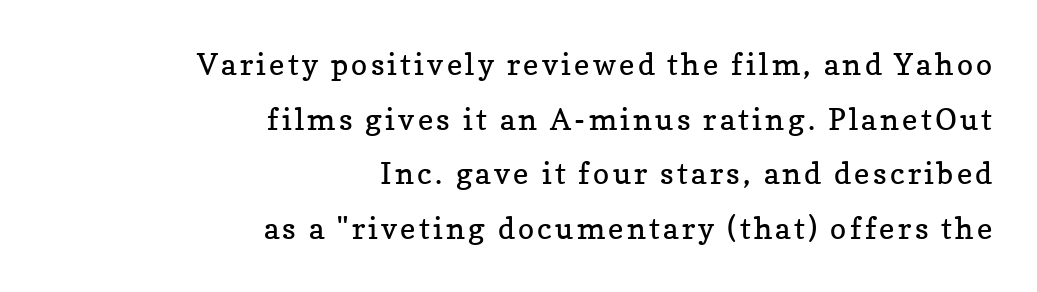
Q: Is the text bold? A: No.
Q: Is the text italic (slanted)? A: No, it is upright.
Q: Is the typeface a serif or a sans-serif typeface? A: Serif.
Q: Is the text underlined? A: No.
Q: How is the paragraph aligned? A: Right-aligned.
Q: Width (condensed, normal, or wide)? A: Normal.
Q: Stroke contrast? A: Low.
Q: x-height? A: Medium.
Q: Monospaced? A: No.
